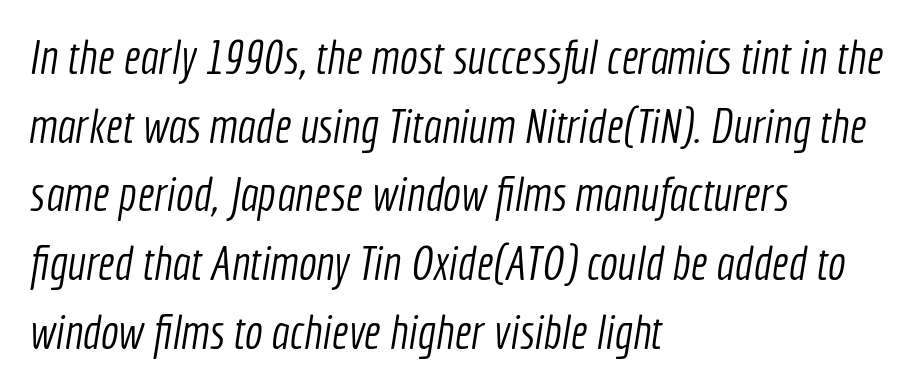
The image shows 48 px light, condensed sans-serif type; set left-aligned, normal line spacing (1.43x), normal letter spacing, not underlined; a medium x-height.
